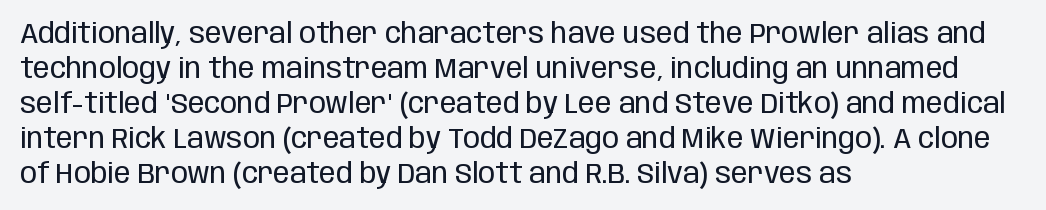
{"serif": "no", "italic": "no", "bold": "no", "weight": "regular", "width": "condensed", "stroke_contrast": "low", "x_height": "large", "monospaced": "no", "underline": "no", "align": "left", "line_spacing": "normal", "line_spacing_ratio": 1.25, "letter_spacing": "normal", "letter_spacing_em": 0.0, "glyph_px": 28}
